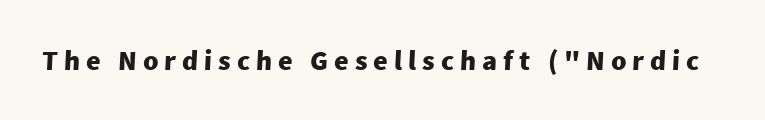
The image shows 28 px heavy sans-serif type; set unusually wide letter spacing (+0.21 em), not underlined; low stroke contrast and a medium x-height.
